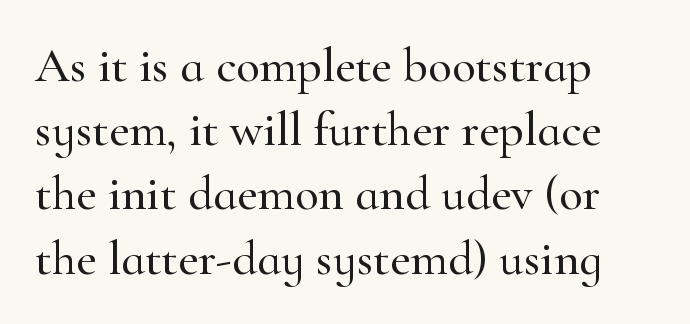
Q: Is the text italic (slanted)? A: No, it is upright.
Q: Is the typeface a serif or a sans-serif typeface? A: Serif.
Q: Is the text underlined? A: No.
Q: How is the paragraph aligned? A: Left-aligned.
Q: Is the spacing between letters normal or unusually wide? A: Normal.
Q: Is the spacing between lines tight, normal or loose? A: Normal.
Q: Width (condensed, normal, or wide)? A: Normal.
Q: Stroke contrast? A: High.
Q: x-height? A: Small.
Q: Monospaced? A: No.
